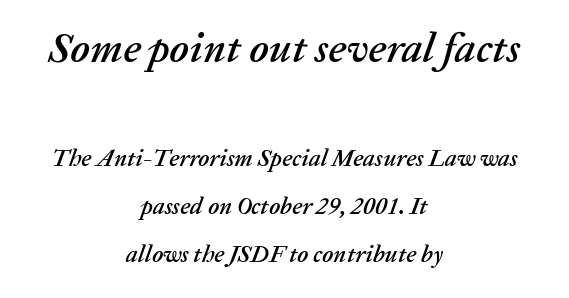
{"italic": "yes", "lean": "right", "slant_degrees": 20, "width": "normal", "stroke_contrast": "low", "x_height": "medium", "monospaced": "no", "underline": "no", "align": "center", "line_spacing": "loose", "line_spacing_ratio": 1.99, "letter_spacing": "normal", "letter_spacing_em": 0.0, "larger_block": "first", "size_ratio": 1.75, "glyph_px": 42}
